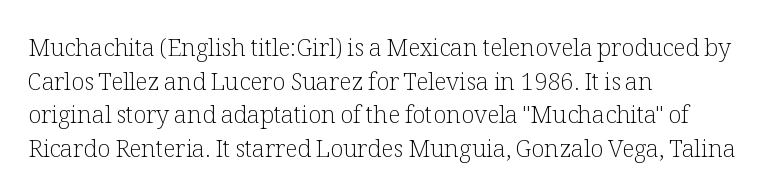
{"italic": "no", "bold": "no", "underline": "no", "align": "left", "line_spacing": "normal", "line_spacing_ratio": 1.4, "letter_spacing": "normal", "letter_spacing_em": 0.0, "glyph_px": 24}
